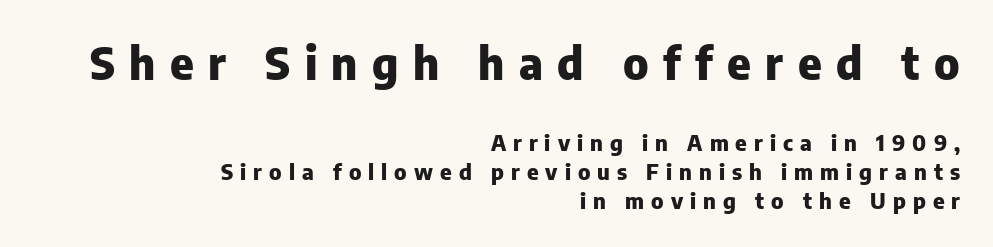
Q: Is the text bold? A: Yes.
Q: Is the text italic (slanted)? A: No, it is upright.
Q: Is the typeface a serif or a sans-serif typeface? A: Sans-serif.
Q: Is the text underlined? A: No.
Q: How is the paragraph aligned? A: Right-aligned.
Q: Is the spacing between letters normal or unusually wide? A: Unusually wide.
Q: Is the spacing between lines tight, normal or loose? A: Normal.
Q: Which block of text is set in a larger size, the first (top) or the second (bottom)? A: The first (top) one.
Q: Width (condensed, normal, or wide)? A: Normal.
Q: Stroke contrast? A: Low.
Q: x-height? A: Medium.
Q: Monospaced? A: No.
